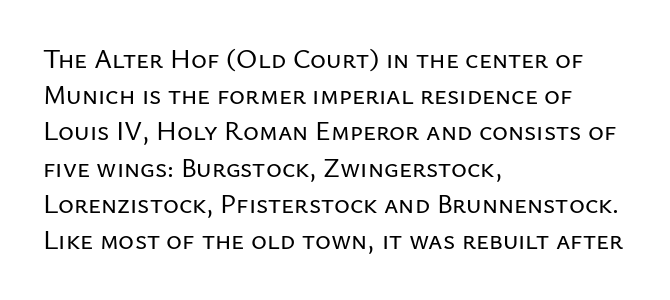
{"italic": "no", "underline": "no", "align": "left", "line_spacing": "normal", "line_spacing_ratio": 1.34, "letter_spacing": "normal", "letter_spacing_em": 0.0, "glyph_px": 27}
